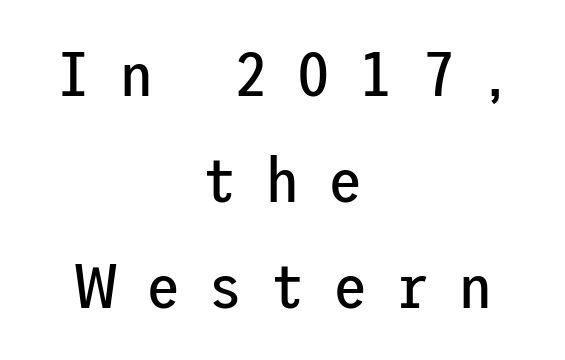
The image shows 63 px regular-weight sans-serif type, upright; set centered, normal line spacing (1.68x), unusually wide letter spacing (+0.44 em), not underlined; low stroke contrast and a medium x-height.
